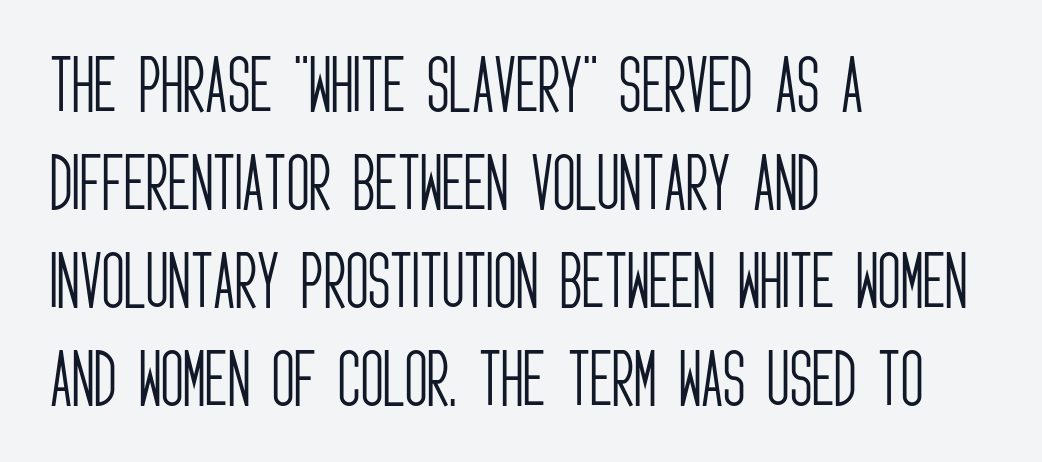
The image shows 62 px light, condensed sans-serif type, upright; set left-aligned, normal line spacing (1.58x), normal letter spacing, not underlined; low stroke contrast and a large x-height.
